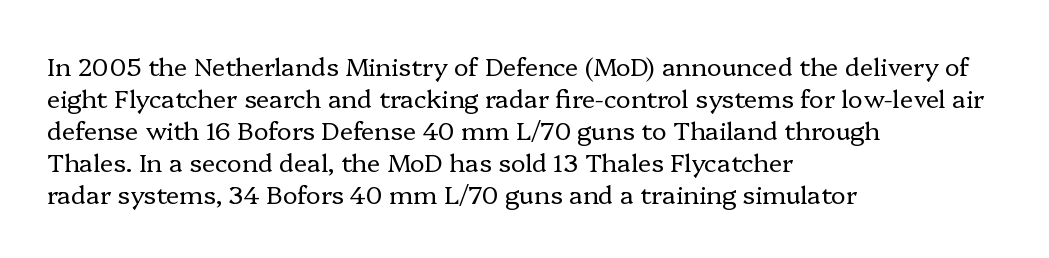
The image shows 25 px text type, upright; set left-aligned, normal line spacing (1.28x), normal letter spacing, not underlined.
